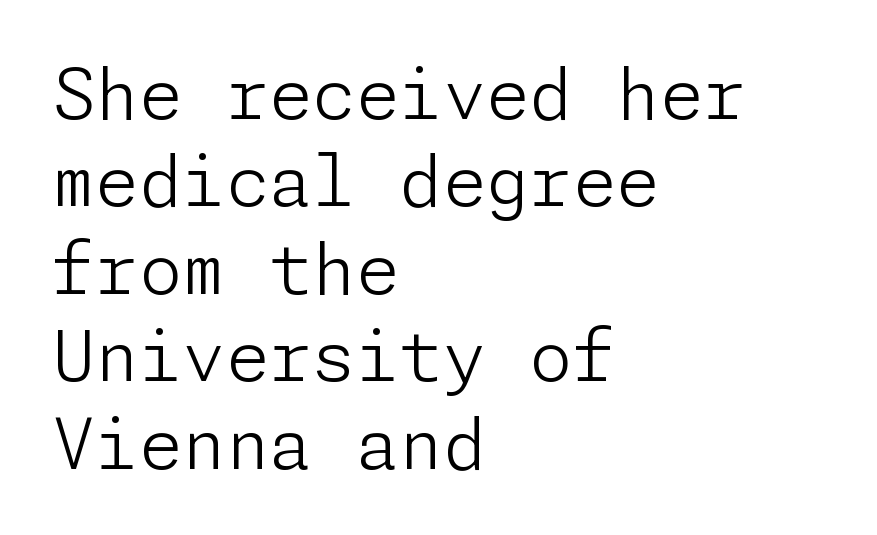
The glyphs are unaccompanied by any horizontal stroke below them. The paragraph has a hard left edge and a soft right edge. These lines are composed in type without serifs. Here the glyphs are tracked normally, forming tight word shapes. The letters look calm and open, with moderate or lighter stems.
